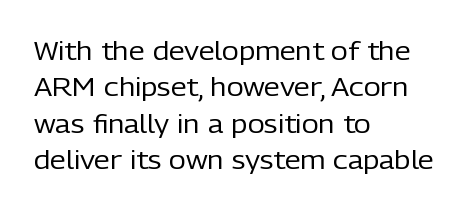
Short and long lines alike share a common starting point at left. The typeface has the unassuming heft of standard copy or less. Is the letter spacing exaggerated? No — it looks like the ordinary default. Has an underline been added? It has not. Posture: vertical.
